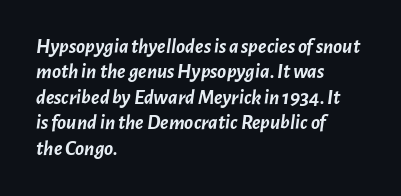
Q: Is the text bold? A: Yes.
Q: Is the text italic (slanted)? A: Yes, it leans right by about 7 degrees.
Q: Is the text underlined? A: No.
Q: How is the paragraph aligned? A: Left-aligned.
Q: Is the spacing between letters normal or unusually wide? A: Normal.
